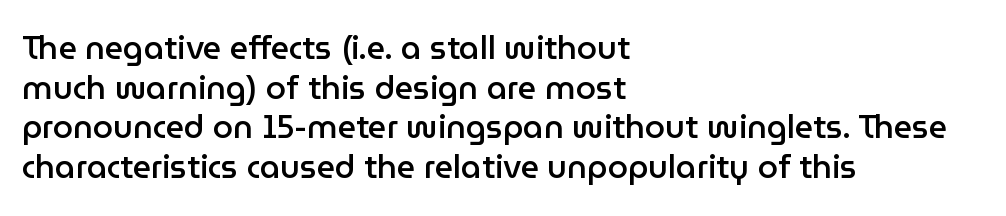
The image shows 32 px semibold sans-serif type, upright; set left-aligned, line spacing 1.24x, normal letter spacing, not underlined; low stroke contrast and a medium x-height.
